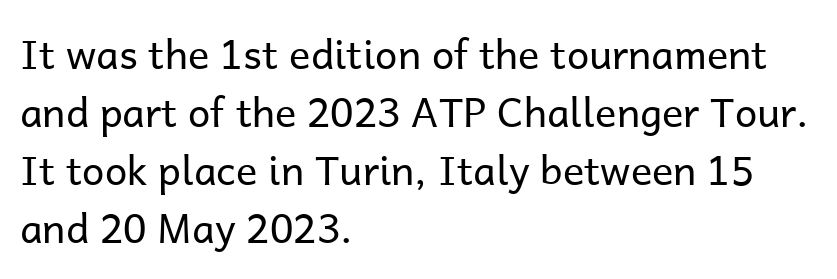
Q: Is the text bold? A: No.
Q: Is the text italic (slanted)? A: No, it is upright.
Q: Is the typeface a serif or a sans-serif typeface? A: Sans-serif.
Q: Is the text underlined? A: No.
Q: How is the paragraph aligned? A: Left-aligned.
Q: Is the spacing between letters normal or unusually wide? A: Normal.
Q: Is the spacing between lines tight, normal or loose? A: Normal.
Q: Width (condensed, normal, or wide)? A: Normal.
Q: Stroke contrast? A: Low.
Q: x-height? A: Medium.
Q: Monospaced? A: No.
